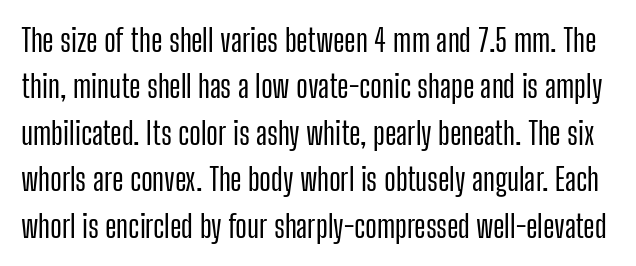
Q: Is the text italic (slanted)? A: No, it is upright.
Q: Is the typeface a serif or a sans-serif typeface? A: Sans-serif.
Q: Is the text underlined? A: No.
Q: Is the spacing between letters normal or unusually wide? A: Normal.
Q: Is the spacing between lines tight, normal or loose? A: Normal.
Q: Width (condensed, normal, or wide)? A: Condensed.
Q: Stroke contrast? A: Low.
Q: x-height? A: Medium.
Q: Monospaced? A: No.
